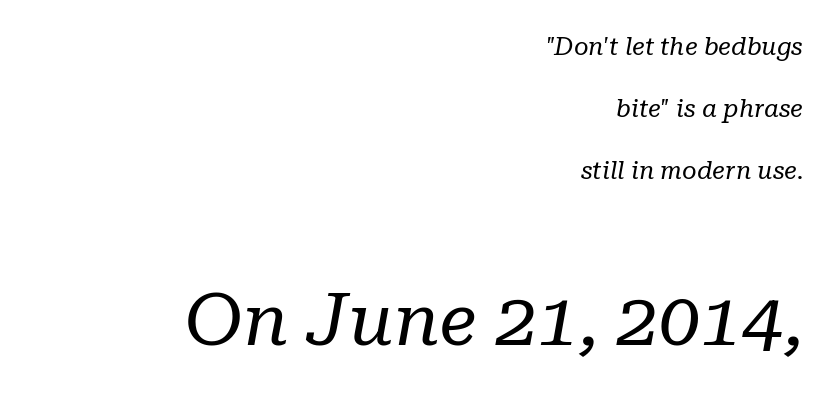
{"serif": "yes", "italic": "yes", "lean": "right", "slant_degrees": 10, "bold": "no", "weight": "regular", "width": "normal", "stroke_contrast": "low", "x_height": "medium", "monospaced": "no", "underline": "no", "align": "right", "line_spacing": "loose", "line_spacing_ratio": 2.48, "letter_spacing": "normal", "letter_spacing_em": 0.0, "larger_block": "second", "size_ratio": 2.96, "glyph_px": 74}
